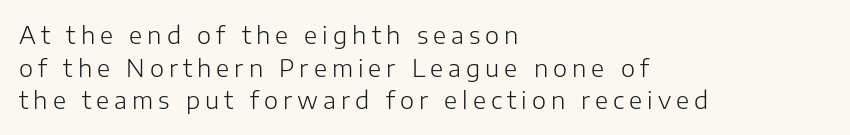
The image shows 24 px text type, upright; set left-aligned, normal line spacing (1.36x), unusually wide letter spacing (+0.21 em), not underlined.
